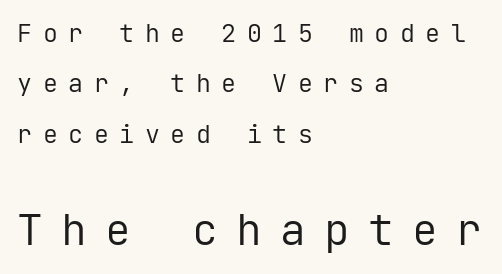
The line texture is sparse and dotted thanks to wide tracking. A quiet, ordinary-to-light weight characterises the typeface. Compared with typical paragraphs, the rows here are farther apart. Left-aligned paragraph, ragged on the right. To sum up the face: it is a sans, with no serifs. The space directly below the letters is spotless.
